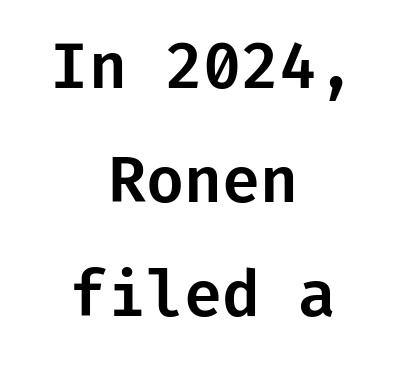
{"serif": "no", "italic": "no", "width": "normal", "stroke_contrast": "low", "x_height": "medium", "underline": "no", "align": "center", "line_spacing_ratio": 1.84, "letter_spacing": "normal", "letter_spacing_em": 0.0, "glyph_px": 62}
